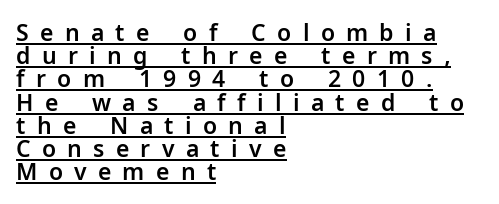
The image shows 23 px text type, upright; set left-aligned, tight line spacing (1.01x), unusually wide letter spacing (+0.49 em), underlined.
